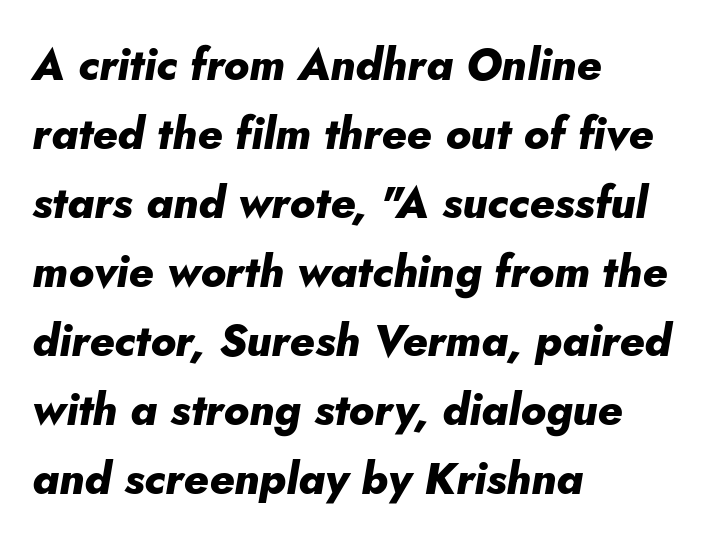
Bare-footed words on every line. The font's italic variant was chosen for this text. How would I describe the line gaps? Plain and ordinary. Teacher's note: observe the even left margin — that is flush-left alignment. Here the designer chose a conventional face with non-uniform glyph widths. Plenty of ink on the page — the face is bold.
